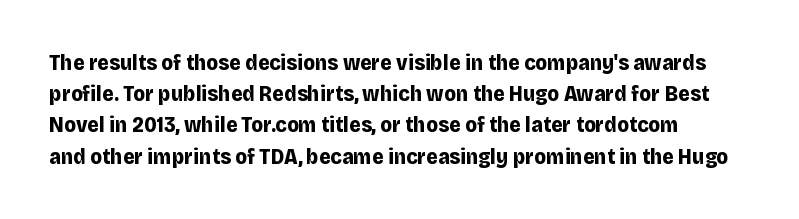
{"italic": "no", "bold": "yes", "underline": "no", "align": "left", "line_spacing": "normal", "line_spacing_ratio": 1.42, "letter_spacing": "normal", "letter_spacing_em": 0.0, "glyph_px": 22}
